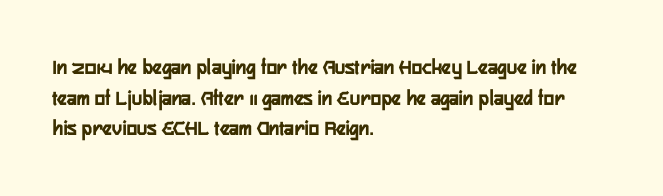
{"italic": "no", "underline": "no", "align": "left", "line_spacing": "normal", "line_spacing_ratio": 1.39, "letter_spacing": "normal", "letter_spacing_em": 0.0, "glyph_px": 22}
